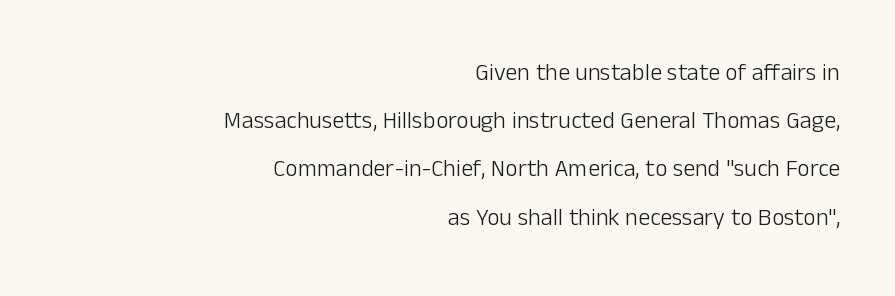
Q: Is the text bold? A: No.
Q: Is the text italic (slanted)? A: No, it is upright.
Q: Is the text underlined? A: No.
Q: How is the paragraph aligned? A: Right-aligned.
Q: Is the spacing between letters normal or unusually wide? A: Normal.
Q: Is the spacing between lines tight, normal or loose? A: Loose.
